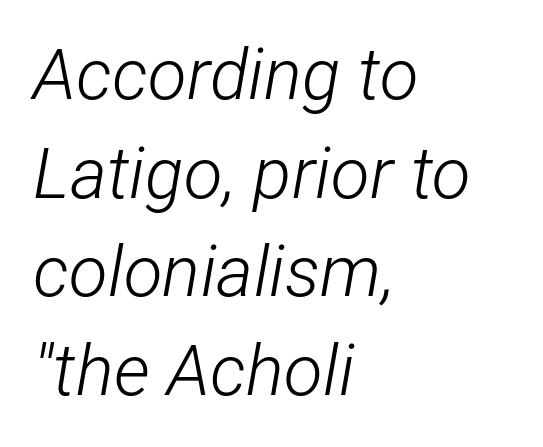
{"italic": "yes", "lean": "right", "slant_degrees": 12, "bold": "no", "weight": "light", "width": "condensed", "stroke_contrast": "low", "x_height": "medium", "monospaced": "no", "underline": "no", "align": "left", "line_spacing": "normal", "line_spacing_ratio": 1.39, "letter_spacing": "normal", "letter_spacing_em": 0.0, "glyph_px": 71}
